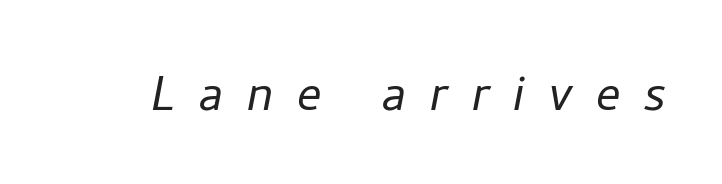
Q: Is the text bold? A: No.
Q: Is the text italic (slanted)? A: Yes, it leans right by about 11 degrees.
Q: Is the text underlined? A: No.
Q: Is the spacing between letters normal or unusually wide? A: Unusually wide.
Q: Width (condensed, normal, or wide)? A: Normal.
Q: Stroke contrast? A: Low.
Q: x-height? A: Medium.
Q: Monospaced? A: No.
